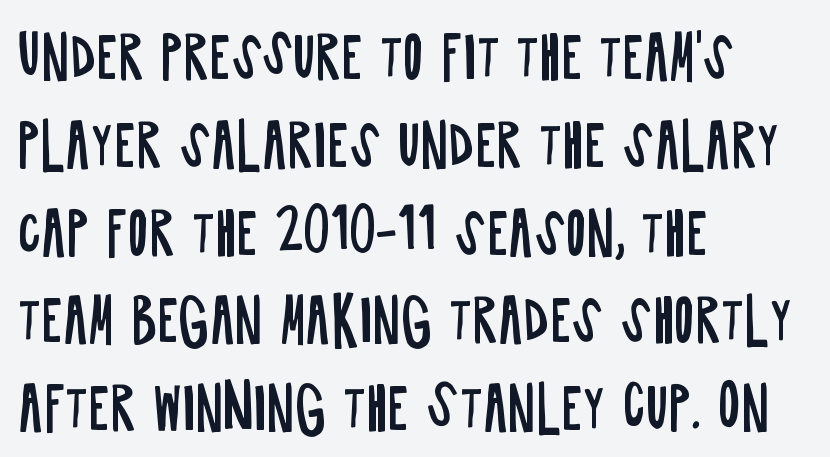
The gap between lines stays unmarked. Unlike italic type, these characters show no tilt at all. Think standard paragraph weight, or any step lighter than that. Vertical spacing — default. Classification — sans serif.
